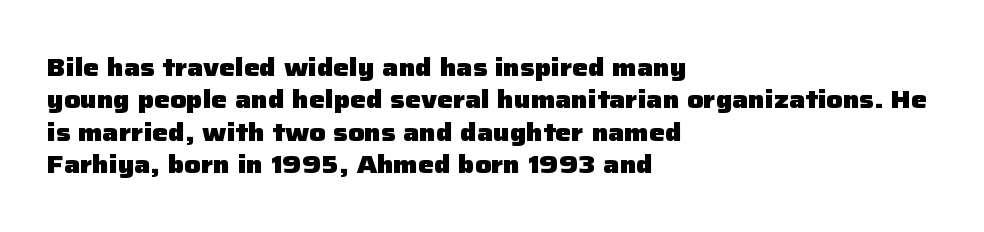
Q: Is the text bold? A: Yes.
Q: Is the text italic (slanted)? A: No, it is upright.
Q: Is the text underlined? A: No.
Q: How is the paragraph aligned? A: Left-aligned.
Q: Is the spacing between letters normal or unusually wide? A: Normal.
Q: Is the spacing between lines tight, normal or loose? A: Normal.
